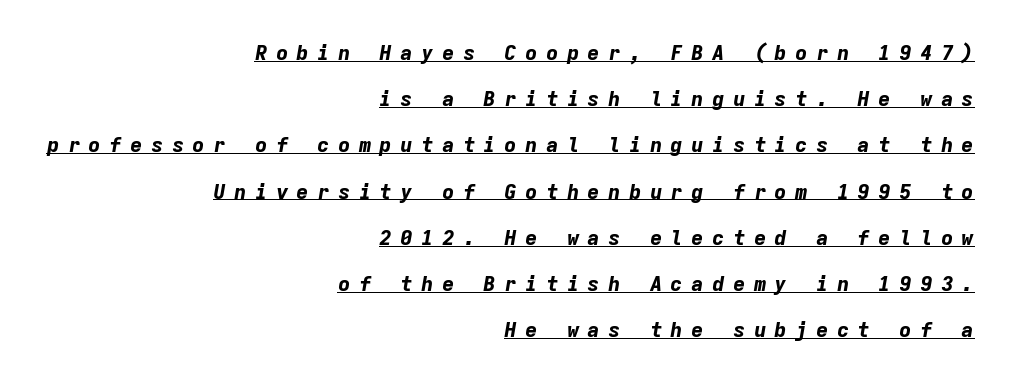
A rule runs beneath these lines of type. Quick note: interline space is abundant. What weight is shown? A full bold with thick strokes. Would a proofreader flag this as italicized? Yes. This rendering uses right alignment, leaving the left contour irregular. Someone cranked the tracking dial way up on this one.
